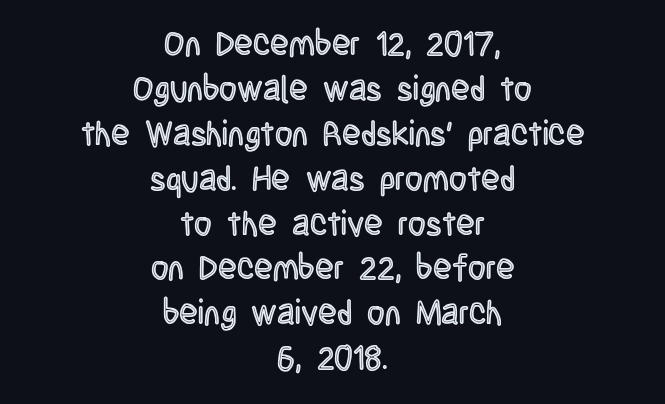
Underline: absent. The typography opts for an upright posture over an oblique one. Compared with typical paragraphs, the rows here are spaced about the same. Letter spacing: default.
